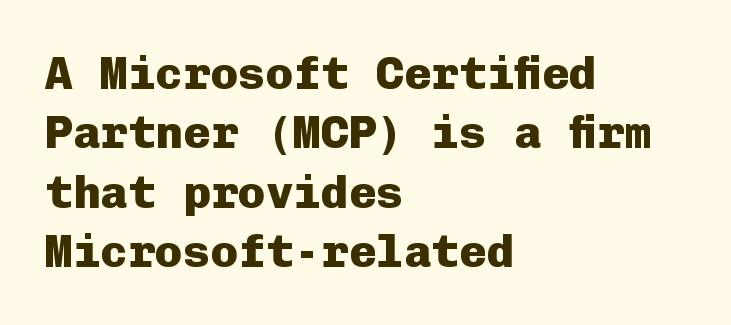
A typesetter would call this zero additional tracking. You can tell it's not italic because the verticals are truly vertical. Students, observe: this is what conventionally led text looks like. Is the type bold? Yes — the strokes are clearly thick and heavy.
